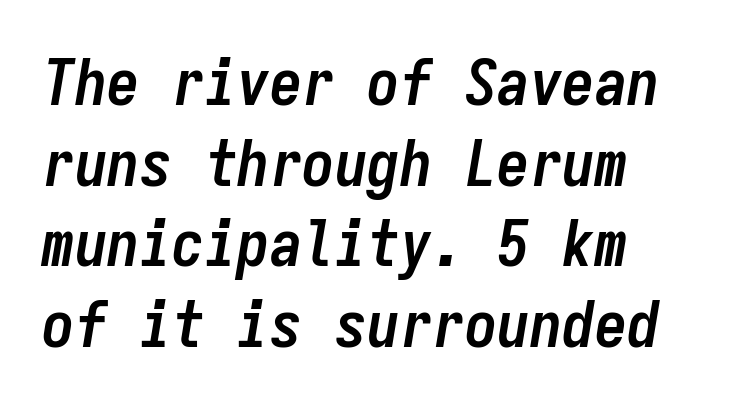
The image shows 65 px semibold, condensed type, italic (leaning right), monospaced; set left-aligned, line spacing 1.24x, normal letter spacing, not underlined; low stroke contrast and a medium x-height.
